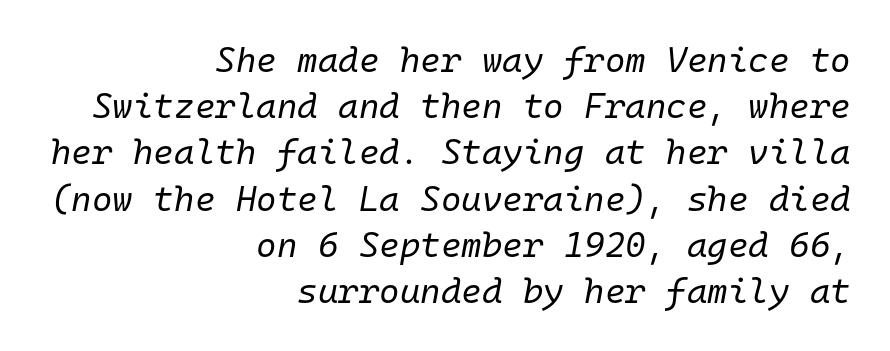
Q: Is the text bold? A: No.
Q: Is the text italic (slanted)? A: Yes, it leans right by about 10 degrees.
Q: Is the text underlined? A: No.
Q: How is the paragraph aligned? A: Right-aligned.
Q: Is the spacing between letters normal or unusually wide? A: Normal.
Q: Is the spacing between lines tight, normal or loose? A: Normal.
Q: Width (condensed, normal, or wide)? A: Normal.
Q: Stroke contrast? A: Low.
Q: x-height? A: Medium.
Q: Monospaced? A: Yes.
